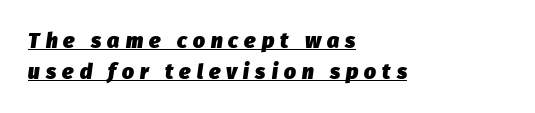
{"italic": "yes", "lean": "right", "slant_degrees": 8, "bold": "yes", "underline": "yes", "align": "left", "line_spacing": "normal", "line_spacing_ratio": 1.47, "letter_spacing": "wide", "letter_spacing_em": 0.29, "glyph_px": 21}
